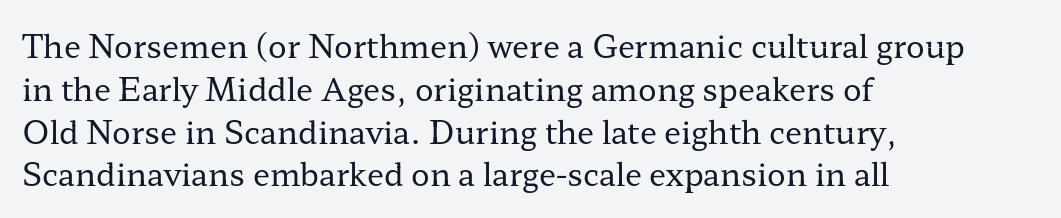
{"serif": "yes", "italic": "no", "bold": "no", "weight": "regular", "width": "wide", "stroke_contrast": "low", "x_height": "medium", "monospaced": "no", "underline": "no", "align": "left", "line_spacing": "normal", "line_spacing_ratio": 1.38, "letter_spacing": "normal", "letter_spacing_em": 0.0, "glyph_px": 31}
